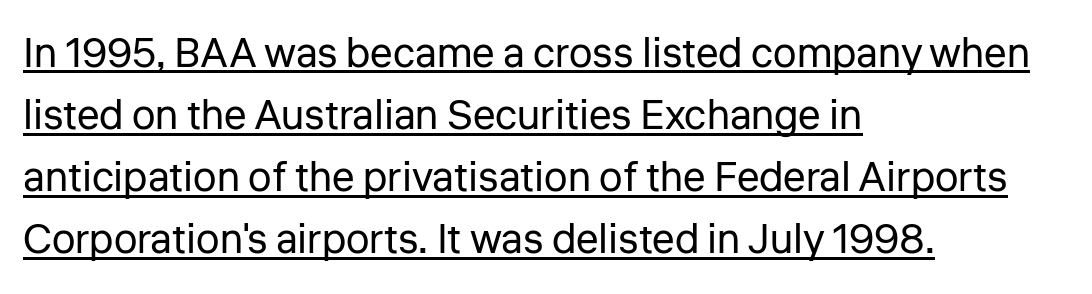
{"serif": "no", "italic": "no", "bold": "no", "weight": "regular", "width": "normal", "stroke_contrast": "low", "x_height": "medium", "monospaced": "no", "underline": "yes", "align": "left", "line_spacing": "normal", "line_spacing_ratio": 1.48, "letter_spacing": "normal", "letter_spacing_em": 0.0, "glyph_px": 42}
